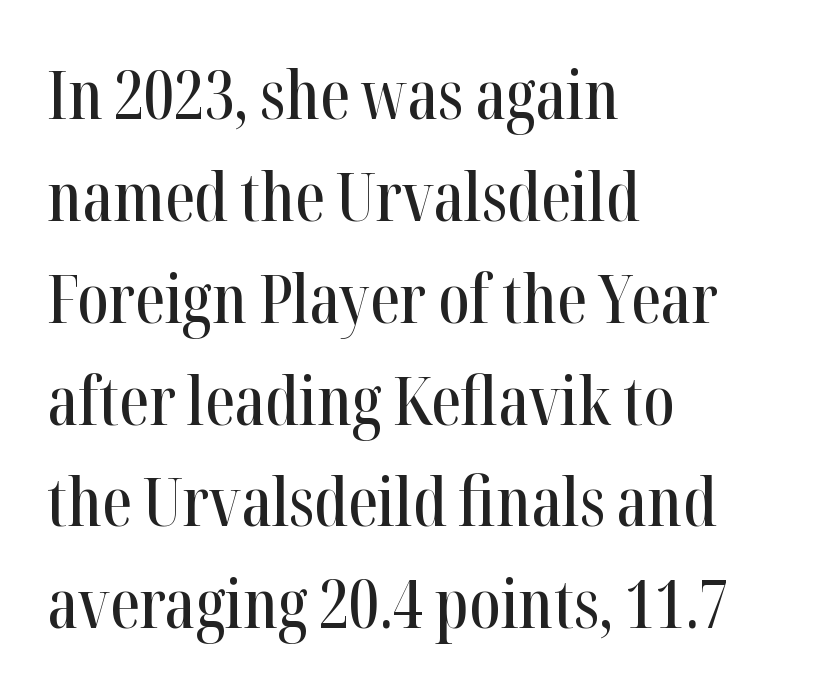
Nobody touched the tracking dial on this one. Lines of text with bare space underneath. In CSS terms this would be text-align: left. The leading is moderate, giving the passage an even texture. The letters stand upright; this is a roman face. A serif font was chosen for this passage.
